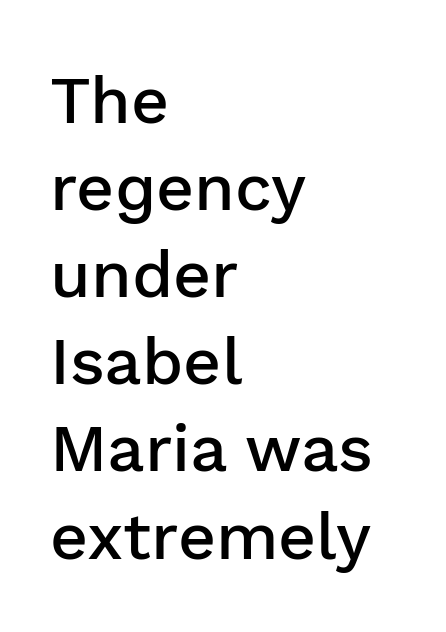
The image shows 66 px semibold sans-serif type, upright; set left-aligned, normal line spacing (1.32x), normal letter spacing, not underlined; low stroke contrast and a medium x-height.
